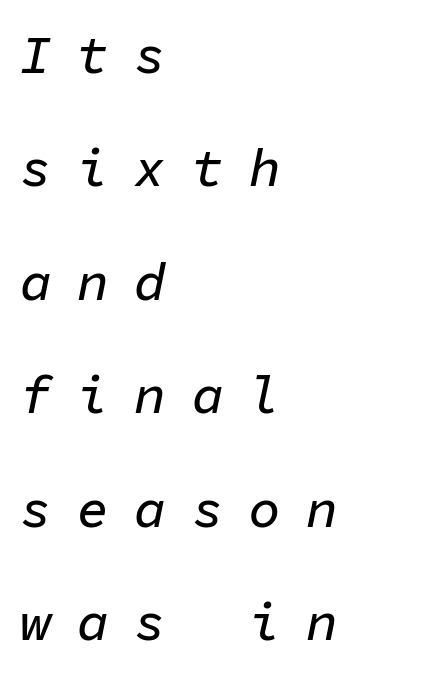
{"italic": "yes", "lean": "right", "slant_degrees": 11, "width": "normal", "stroke_contrast": "low", "x_height": "medium", "monospaced": "yes", "underline": "no", "align": "left", "line_spacing": "loose", "line_spacing_ratio": 2.14, "letter_spacing": "wide", "letter_spacing_em": 0.48, "glyph_px": 53}
